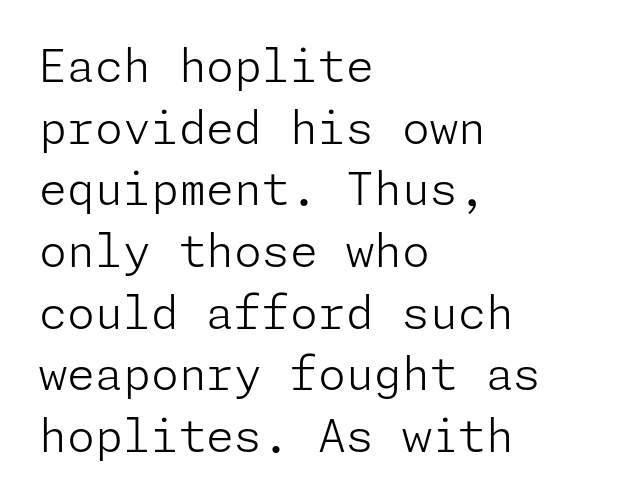
Just letters on the line, the space beneath them empty. Vertical stems look standard width or narrower in stroke. This sample uses plain, unmodified letter spacing. The lettering stays uniformly vertical, giving the passage a roman look. A typesetter would label this face a sans.
